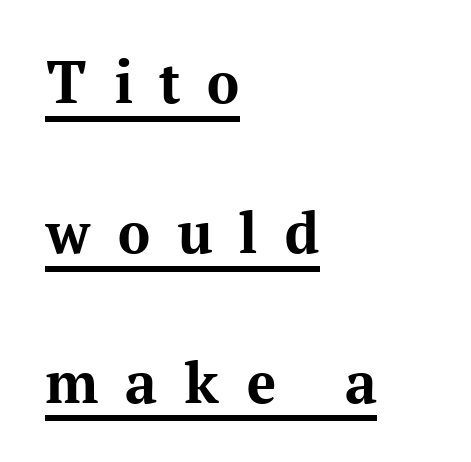
The image shows 64 px bold serif type, upright; set left-aligned, loose line spacing (2.34x), unusually wide letter spacing (+0.42 em), underlined; medium stroke contrast and a medium x-height.
